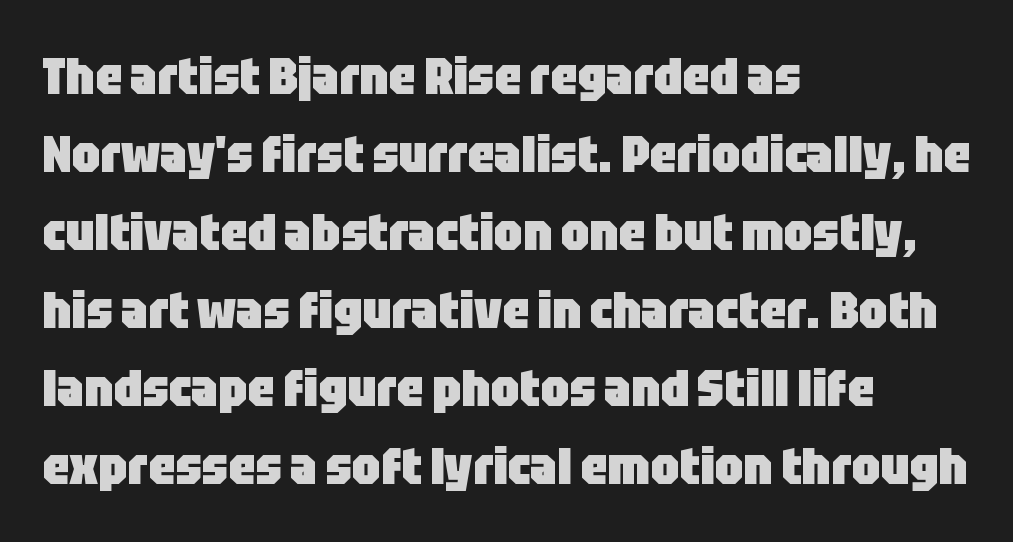
The typesetter chose a ragged-right arrangement here. Observe the absence of serifs on each vertical stroke in this sample. Tall strokes in this sample are plumb rather than angled. Letters rest on an invisible, unmarked baseline. Caption: standard tracking, unaltered. The letters advance in unequal steps, a hallmark of proportional type.
